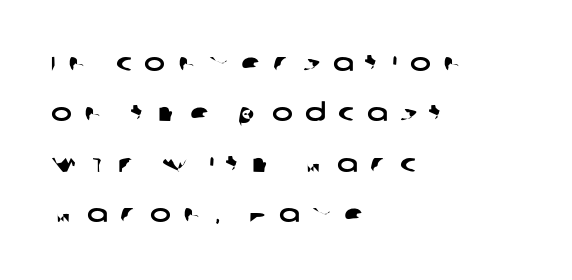
{"underline": "no", "align": "left", "line_spacing": "loose", "line_spacing_ratio": 2.02, "letter_spacing": "wide", "letter_spacing_em": 0.5, "glyph_px": 25}
